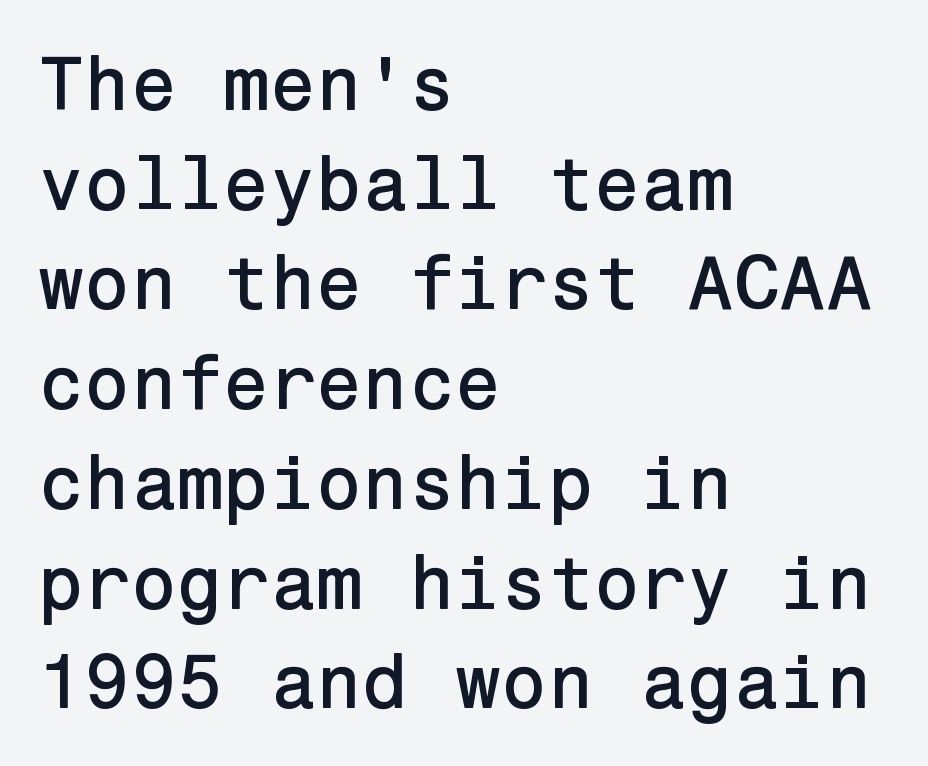
The block of text has a typical density, with ordinary space between rows. Anything drawn beneath the words? Only blank space. Caption: multi-line text, flush left, ragged right. When letters stand straight like this, we call the style roman or upright. Is this a sans? Yes — the strokes have no serifs.
